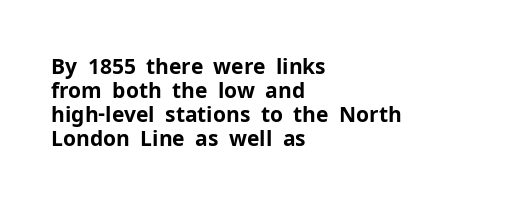
Q: Is the text bold? A: Yes.
Q: Is the text italic (slanted)? A: No, it is upright.
Q: Is the text underlined? A: No.
Q: How is the paragraph aligned? A: Left-aligned.
Q: Is the spacing between letters normal or unusually wide? A: Normal.
Q: Is the spacing between lines tight, normal or loose? A: Tight.
